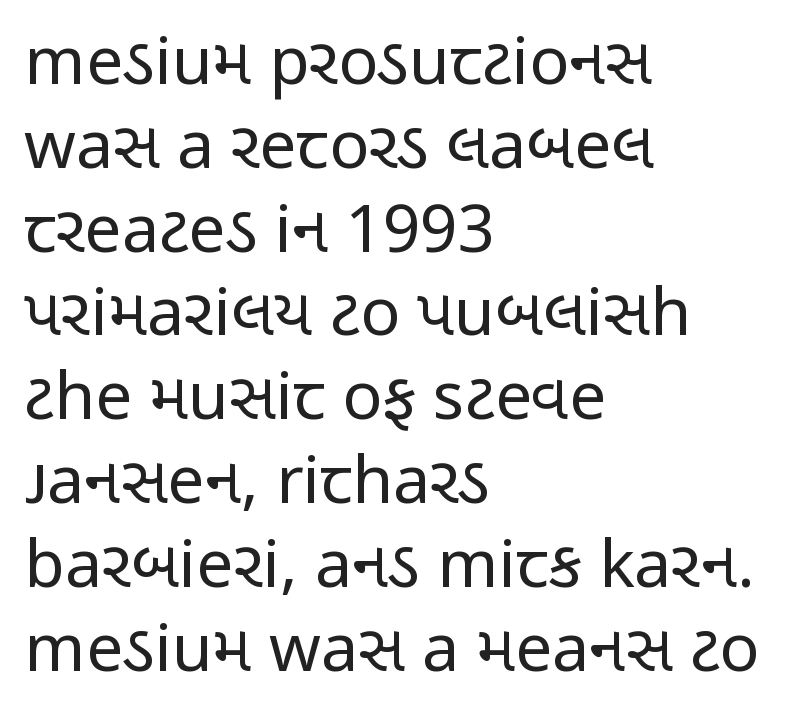
The image shows 66 px regular-weight, condensed sans-serif type, upright; set left-aligned, normal line spacing (1.27x), normal letter spacing, not underlined; low stroke contrast and a medium x-height.
